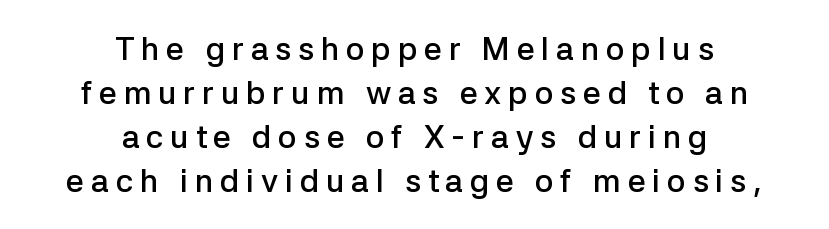
{"serif": "no", "italic": "no", "bold": "semi", "weight": "semibold", "width": "normal", "stroke_contrast": "low", "x_height": "medium", "monospaced": "no", "underline": "no", "align": "center", "line_spacing": "normal", "line_spacing_ratio": 1.37, "letter_spacing": "wide", "letter_spacing_em": 0.21, "glyph_px": 32}
